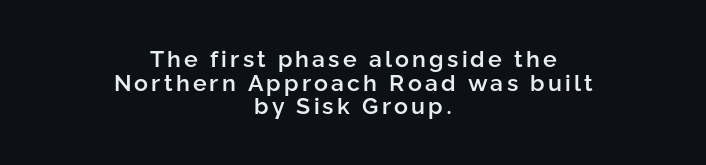
Q: Is the text bold? A: Semi-bold.
Q: Is the text italic (slanted)? A: No, it is upright.
Q: Is the text underlined? A: No.
Q: How is the paragraph aligned? A: Centered.
Q: Is the spacing between lines tight, normal or loose? A: Tight.
